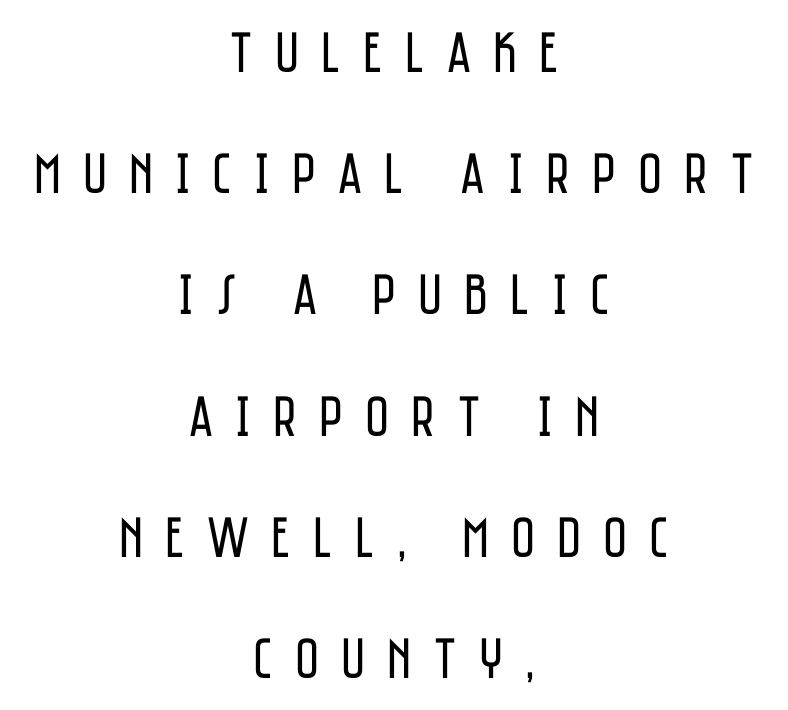
The image shows 58 px regular-weight, condensed sans-serif type, upright; set centered, loose line spacing (2.09x), unusually wide letter spacing (+0.38 em), not underlined; low stroke contrast and a large x-height.
